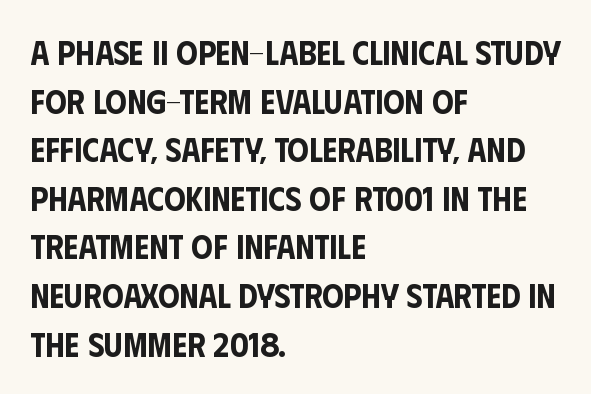
You could call the tracking neutral — neither tight nor loose. Italic: no, the glyphs are upright roman. Which margin do the lines hug? The left one — the right edge is uneven. Regular leading. Are there feet on the stems? There aren't — it's a sans. The area under the type is left untouched.
